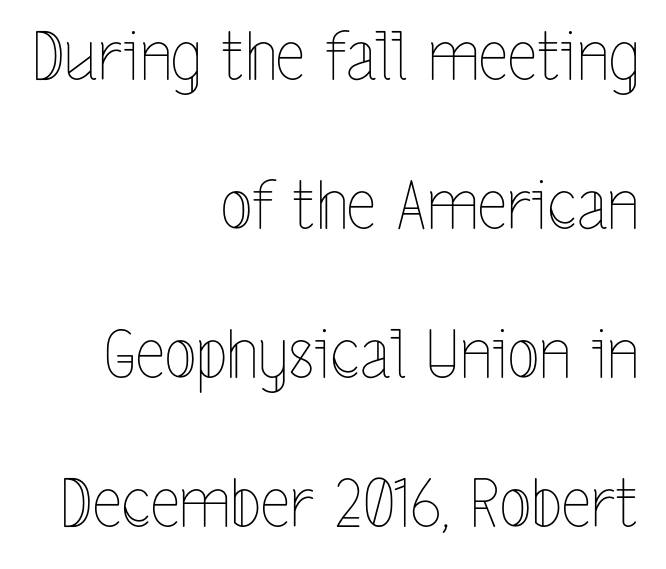
Typeset ragged left — the right edge is the straight one. The rendering uses a large line-height, opening up the rows. Any mark beneath the type? The region is blank. The letters look calm and open, with moderate or lighter stems.
